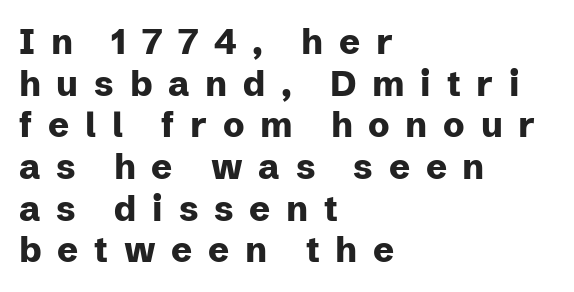
Q: Is the text bold? A: Yes.
Q: Is the text italic (slanted)? A: No, it is upright.
Q: Is the typeface a serif or a sans-serif typeface? A: Sans-serif.
Q: Is the text underlined? A: No.
Q: How is the paragraph aligned? A: Left-aligned.
Q: Is the spacing between letters normal or unusually wide? A: Unusually wide.
Q: Width (condensed, normal, or wide)? A: Normal.
Q: Stroke contrast? A: Low.
Q: x-height? A: Medium.
Q: Monospaced? A: No.
